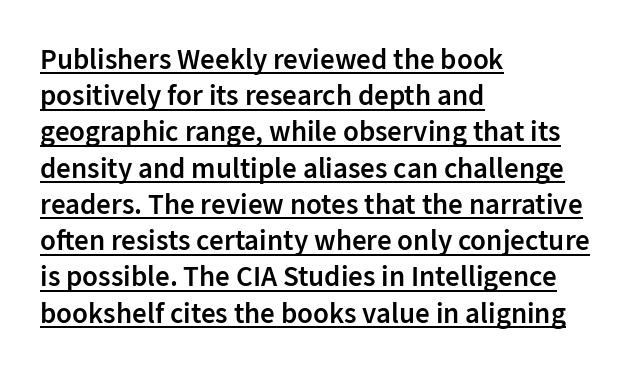
The letters stand upright; this is a roman face. Short and long lines alike share a common starting point at left. Vertically, the passage feels balanced, rows spaced as you'd expect. Note: no serifs on the glyphs. Set as a demibold, roughly 600 on the weight scale.
